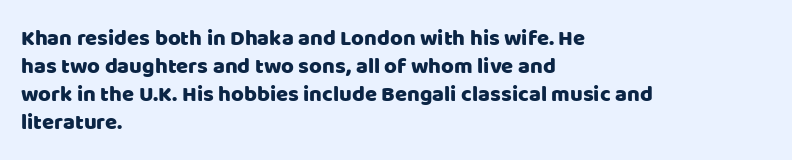
The image shows 22 px text type, upright; set left-aligned, normal line spacing (1.28x), normal letter spacing, not underlined.
